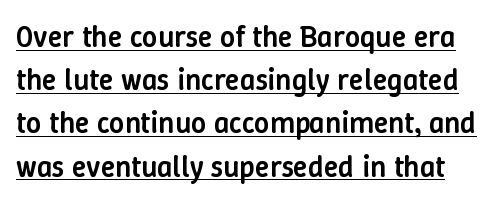
{"italic": "no", "bold": "semi", "weight": "semibold", "width": "normal", "stroke_contrast": "low", "x_height": "medium", "monospaced": "no", "underline": "yes", "line_spacing": "normal", "line_spacing_ratio": 1.44, "letter_spacing": "normal", "letter_spacing_em": 0.0, "glyph_px": 30}
